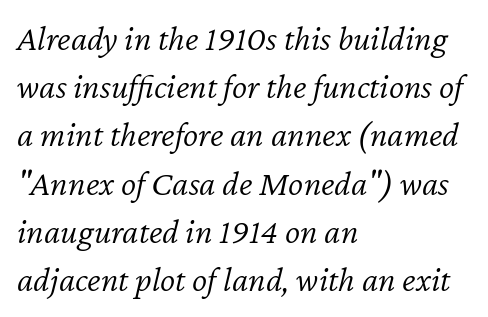
Notice how the stems are inclined rather than vertical — that's the hallmark of italics. The space beneath each line is pristine and unruled. Is the type heavy? It reads as light-to-regular instead. In terms of letterspacing, this is plain default setting. Proportional: the letters do not fall into vertical columns.
